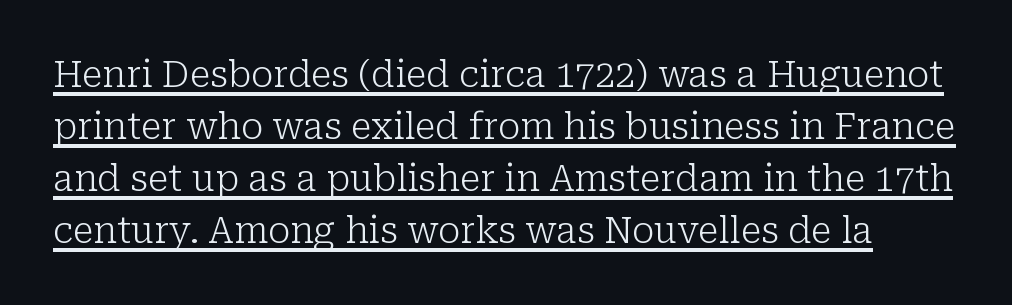
{"serif": "yes", "italic": "no", "bold": "no", "weight": "light", "width": "normal", "stroke_contrast": "low", "x_height": "medium", "monospaced": "no", "underline": "yes", "line_spacing": "normal", "line_spacing_ratio": 1.44, "letter_spacing": "normal", "letter_spacing_em": 0.0, "glyph_px": 36}
